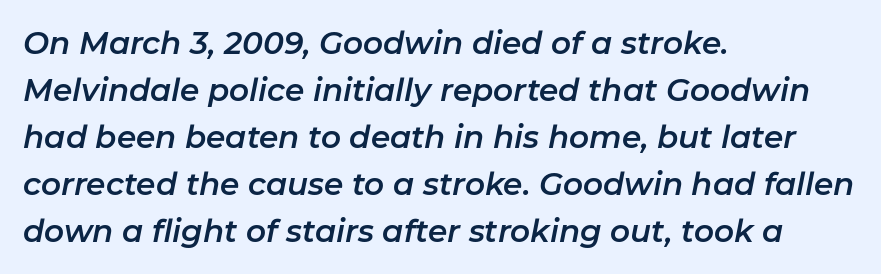
The specimen omits any rule beneath the text block's lines. Visually the block forms a straight wall on the left and a jagged coastline on the right. Students, note that the glyphs here touch the page at normal intervals. Compared with ordinary roman type, these characters are visibly tilted. Line spacing here is normal. You could not count columns in this text — the font is proportionally spaced.
